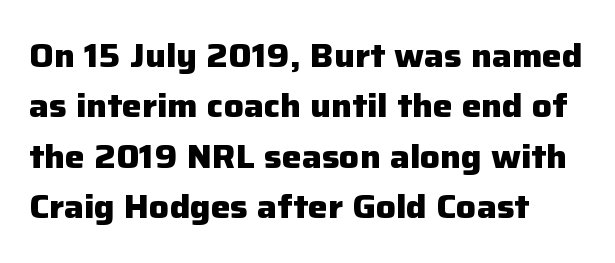
Q: Is the text bold? A: Yes.
Q: Is the text italic (slanted)? A: No, it is upright.
Q: Is the typeface a serif or a sans-serif typeface? A: Sans-serif.
Q: Is the text underlined? A: No.
Q: How is the paragraph aligned? A: Left-aligned.
Q: Is the spacing between letters normal or unusually wide? A: Normal.
Q: Is the spacing between lines tight, normal or loose? A: Normal.
Q: Width (condensed, normal, or wide)? A: Normal.
Q: Stroke contrast? A: Low.
Q: x-height? A: Medium.
Q: Monospaced? A: No.
